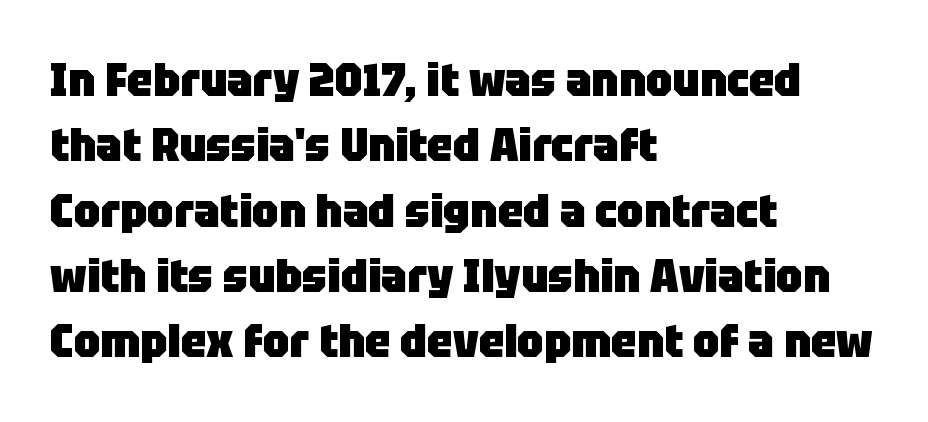
The image shows 46 px heavy sans-serif type, upright; set left-aligned, normal line spacing (1.42x), normal letter spacing, not underlined; low stroke contrast and a large x-height.
